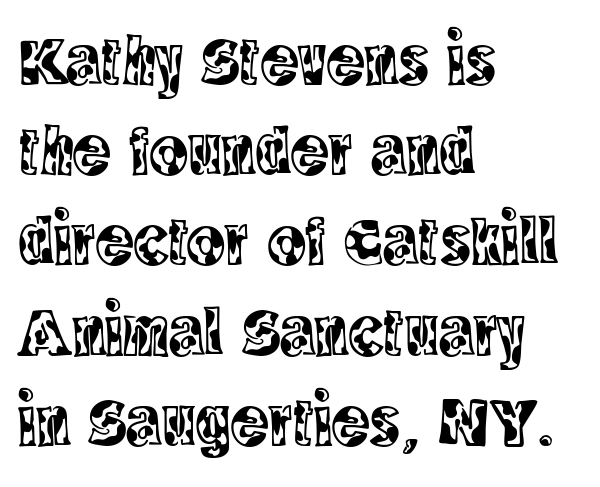
The image shows 71 px condensed serif type, upright; set left-aligned, normal line spacing (1.27x), normal letter spacing, not underlined; a large x-height.
